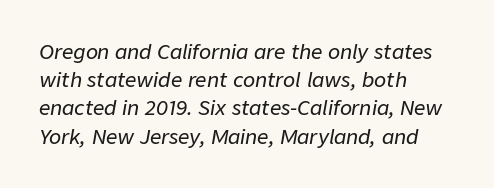
Q: Is the text italic (slanted)? A: Yes, it leans right by about 9 degrees.
Q: Is the text underlined? A: No.
Q: How is the paragraph aligned? A: Left-aligned.
Q: Is the spacing between letters normal or unusually wide? A: Normal.
Q: Is the spacing between lines tight, normal or loose? A: Normal.
